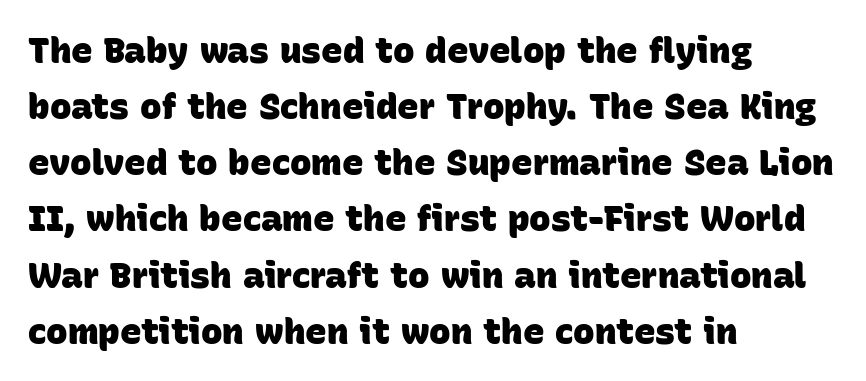
{"serif": "no", "bold": "yes", "weight": "heavy", "width": "normal", "stroke_contrast": "low", "x_height": "large", "monospaced": "no", "underline": "no", "align": "left", "line_spacing": "normal", "line_spacing_ratio": 1.56, "letter_spacing": "normal", "letter_spacing_em": 0.0, "glyph_px": 36}
